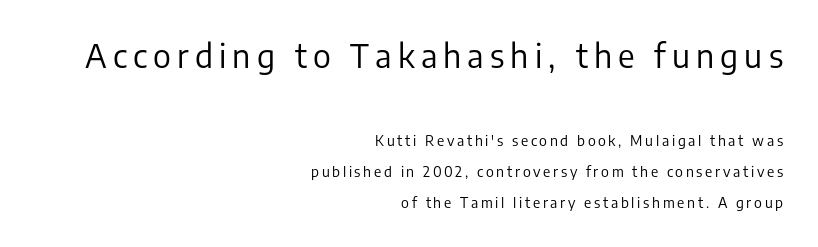
The paragraph has a hard right edge and a soft left edge. The rendering shows plain stroke endings on the letterforms — a sans-serif design. Posture: straight, roman, zero tilt. The letters advance in unequal steps, a hallmark of proportional type. The words here are not underlined. If you squint, the top block still reads clearly — it's the larger of the two.
